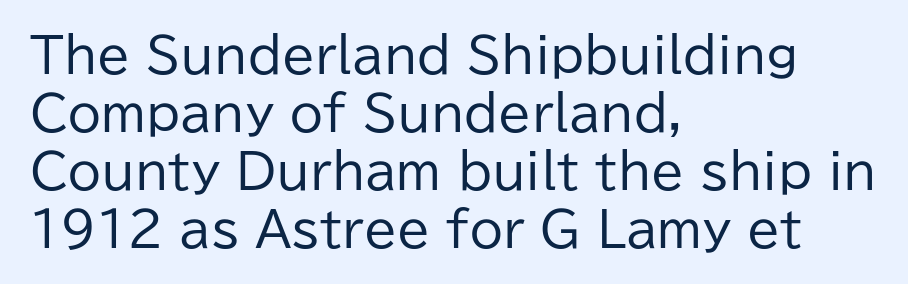
{"serif": "no", "italic": "no", "bold": "no", "weight": "regular", "width": "normal", "stroke_contrast": "low", "x_height": "medium", "monospaced": "no", "underline": "no", "align": "left", "line_spacing_ratio": 1.21, "letter_spacing": "normal", "letter_spacing_em": 0.0, "glyph_px": 48}
